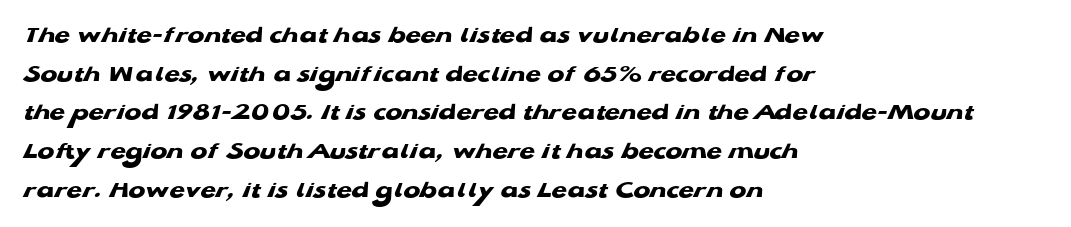
The ragged edge is on the right, which tells us the setting is flush left. Any mark beneath the type? The region is blank. The letters sit at their default tracking, neither squeezed nor spread. The face used here has the dense, thick strokes of a bold. Interline gaps are of average width in this sample.
